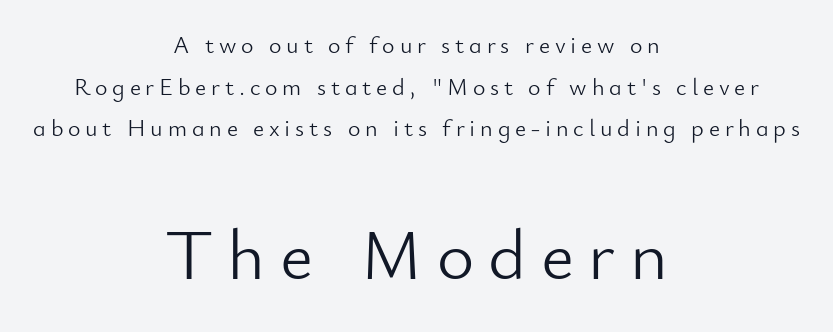
Each stroke keeps to a modest, everyday thickness or less. The font's upright variant was chosen for this text. Is this a fixed-width face? No — the glyphs have proportional, varying widths. Tracking here is generous; glyphs stand well apart from one another. Unlike a traditional serif, this face leaves its strokes unadorned.
